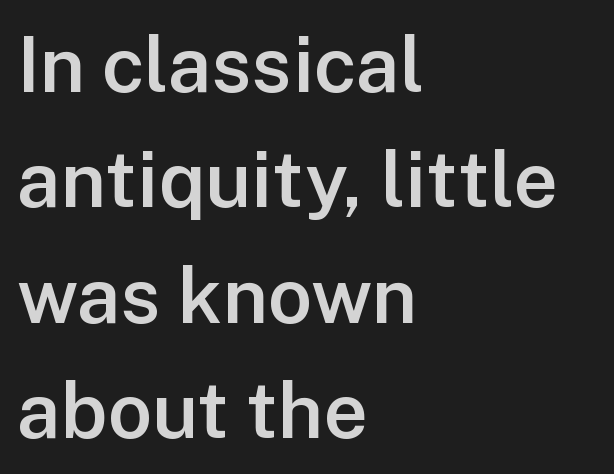
Q: Is the text bold? A: Semi-bold.
Q: Is the text italic (slanted)? A: No, it is upright.
Q: Is the typeface a serif or a sans-serif typeface? A: Sans-serif.
Q: Is the text underlined? A: No.
Q: How is the paragraph aligned? A: Left-aligned.
Q: Is the spacing between letters normal or unusually wide? A: Normal.
Q: Is the spacing between lines tight, normal or loose? A: Normal.
Q: Width (condensed, normal, or wide)? A: Normal.
Q: Stroke contrast? A: Low.
Q: x-height? A: Medium.
Q: Monospaced? A: No.
